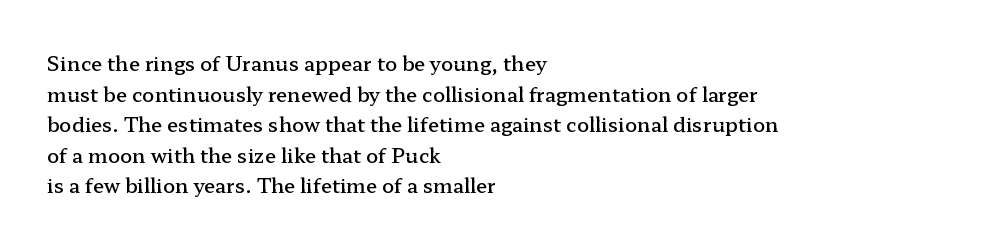
The image shows 20 px text type, upright; set left-aligned, normal line spacing (1.53x), normal letter spacing, not underlined.
